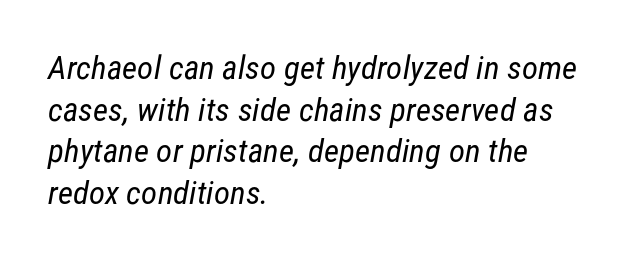
The image shows 33 px regular-weight, condensed sans-serif type; set left-aligned, normal line spacing (1.26x), normal letter spacing, not underlined; low stroke contrast and a medium x-height.
